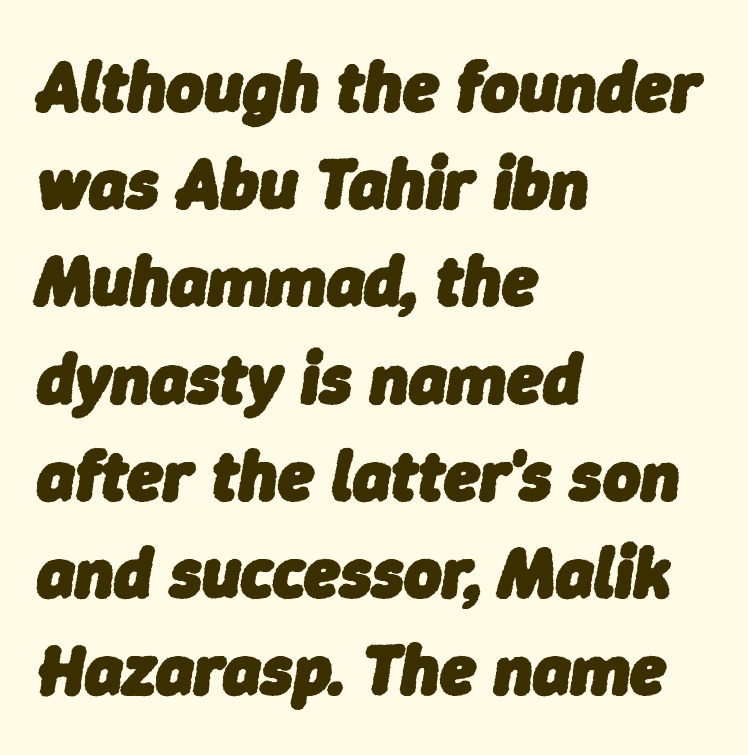
{"italic": "yes", "lean": "right", "slant_degrees": 9, "bold": "yes", "weight": "heavy", "width": "normal", "stroke_contrast": "low", "x_height": "medium", "monospaced": "no", "underline": "no", "align": "left", "line_spacing": "normal", "line_spacing_ratio": 1.35, "letter_spacing": "normal", "letter_spacing_em": 0.0, "glyph_px": 72}
